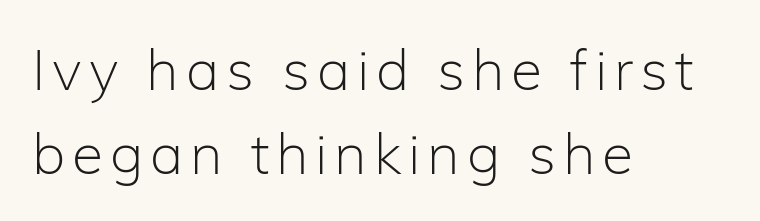
Q: Is the text bold? A: No.
Q: Is the text italic (slanted)? A: No, it is upright.
Q: Is the typeface a serif or a sans-serif typeface? A: Sans-serif.
Q: Is the text underlined? A: No.
Q: How is the paragraph aligned? A: Left-aligned.
Q: Is the spacing between lines tight, normal or loose? A: Normal.
Q: Width (condensed, normal, or wide)? A: Normal.
Q: Stroke contrast? A: Low.
Q: x-height? A: Medium.
Q: Monospaced? A: No.
